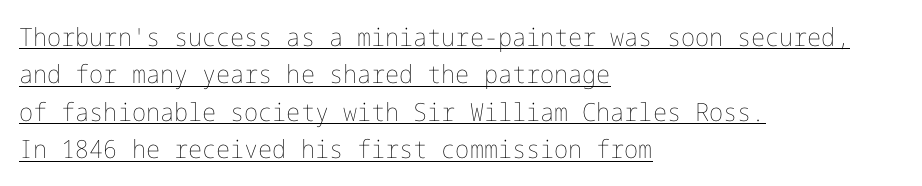
Q: Is the text bold? A: No.
Q: Is the text italic (slanted)? A: No, it is upright.
Q: Is the text underlined? A: Yes.
Q: How is the paragraph aligned? A: Left-aligned.
Q: Is the spacing between letters normal or unusually wide? A: Normal.
Q: Is the spacing between lines tight, normal or loose? A: Normal.
